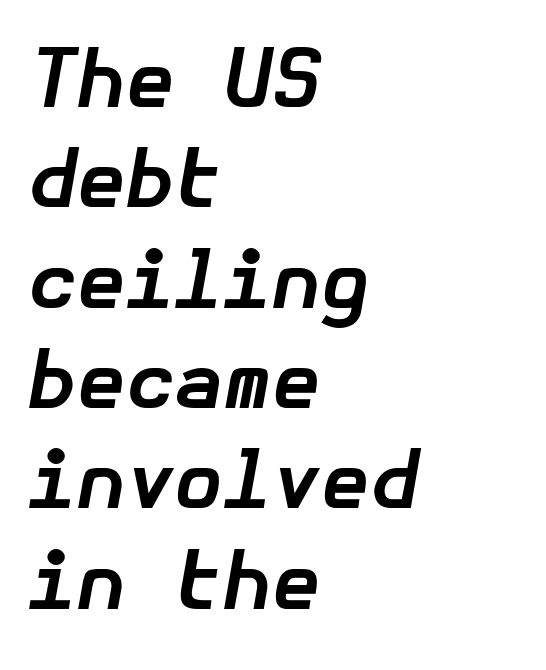
Spacing between characters is what you'd get straight out of the box. The vertical gap from one line to the next is medium. Each line starts at the same left margin while the right side varies. Bare-footed words on every line. Set as a true bold cut, around the 700 mark. Italic? Definitely — the glyphs are oblique.
